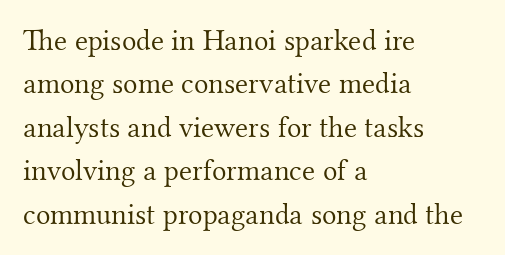
The glyphs are unaccompanied by any horizontal stroke below them. The letters stand upright; this is a roman face. The strokes carry an ordinary text weight at most. Every row of glyphs begins at an identical x-position on the left.
